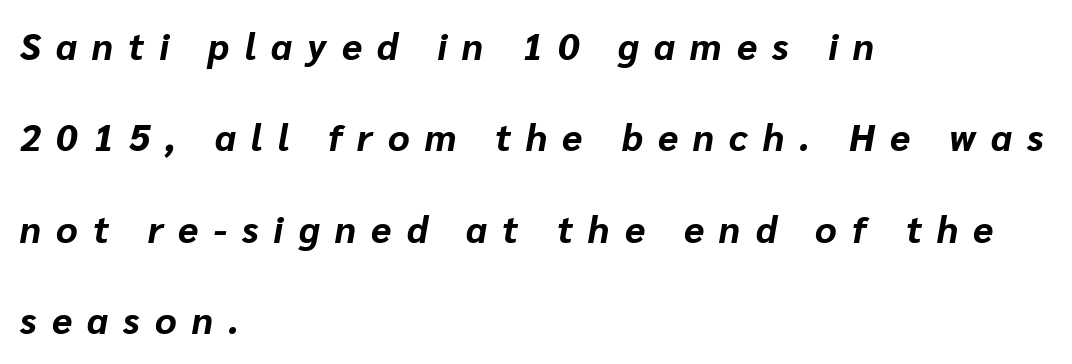
The image shows 37 px bold type, italic (leaning right); set left-aligned, loose line spacing (2.47x), unusually wide letter spacing (+0.41 em), not underlined; low stroke contrast and a medium x-height.
